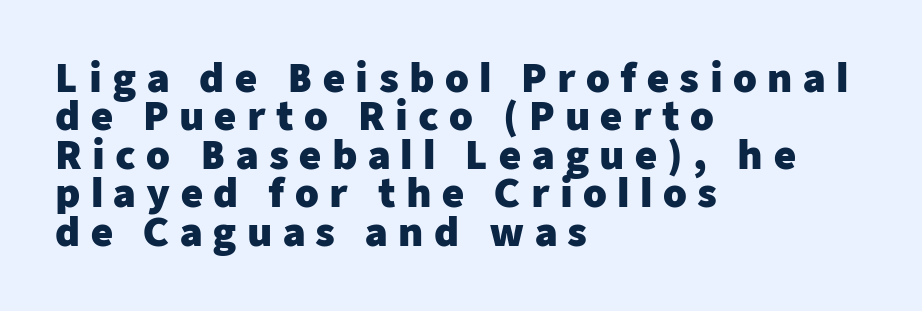
{"serif": "no", "italic": "no", "bold": "yes", "weight": "heavy", "width": "normal", "stroke_contrast": "low", "x_height": "medium", "monospaced": "no", "underline": "no", "align": "left", "line_spacing": "tight", "line_spacing_ratio": 1.01, "letter_spacing": "wide", "letter_spacing_em": 0.27, "glyph_px": 38}
